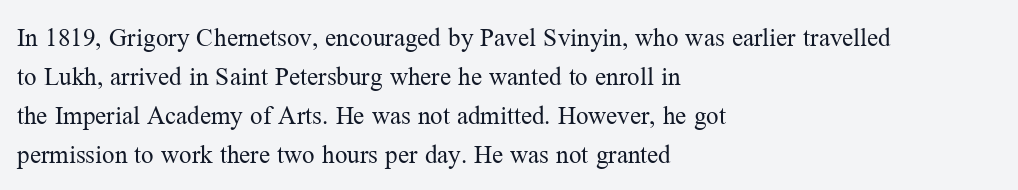
The image shows 25 px text type, upright; set left-aligned, normal line spacing (1.56x), normal letter spacing, not underlined.
